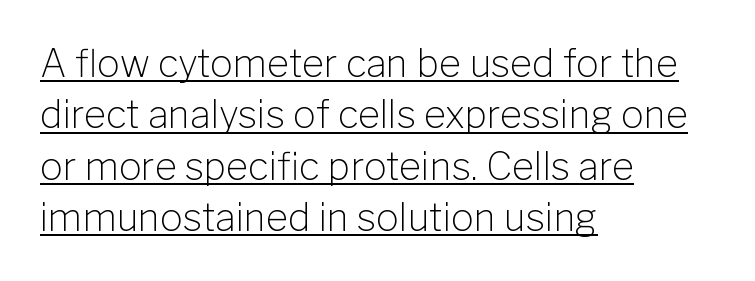
The image shows 38 px light sans-serif type, upright; set left-aligned, normal line spacing (1.35x), normal letter spacing, underlined; low stroke contrast and a medium x-height.
